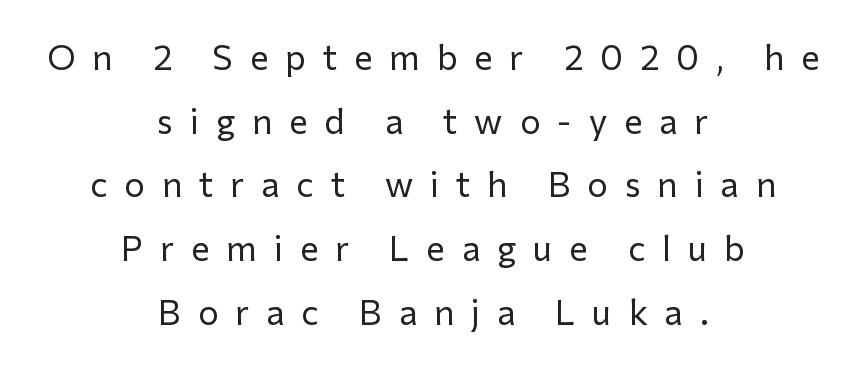
Q: Is the text bold? A: No.
Q: Is the text italic (slanted)? A: No, it is upright.
Q: Is the typeface a serif or a sans-serif typeface? A: Sans-serif.
Q: Is the text underlined? A: No.
Q: How is the paragraph aligned? A: Centered.
Q: Is the spacing between letters normal or unusually wide? A: Unusually wide.
Q: Width (condensed, normal, or wide)? A: Normal.
Q: Stroke contrast? A: Low.
Q: x-height? A: Medium.
Q: Monospaced? A: No.
